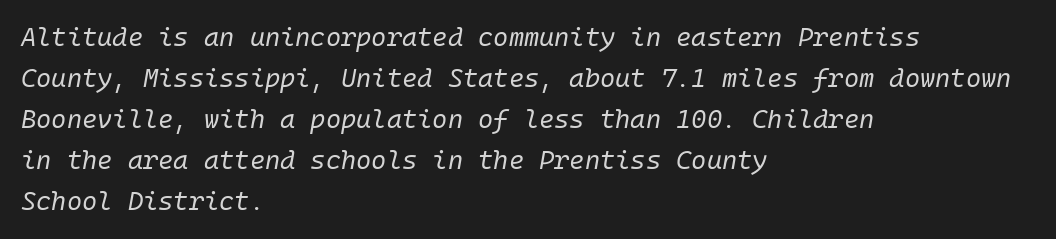
The glyphs are unaccompanied by any horizontal stroke below them. This is oblique type, the kind used for emphasis or titles. Here the glyphs are tracked normally, forming tight word shapes. Horizontal alignment here is leftward, the default for most running prose.
